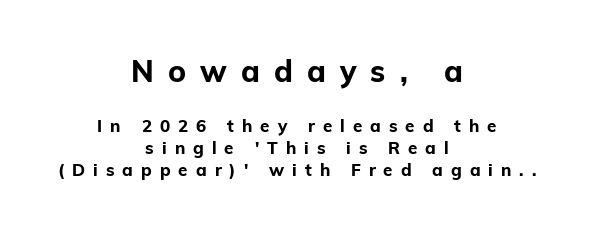
These lines carry a lot of weight — the face is fully bold. The font's upright variant was chosen for this text. Horizontal bands of white between lines are of average thickness. Both edges are ragged and mirror each other, which tells us the setting is centered. Is the lower block the larger one? No — the upper block carries the bigger type.
